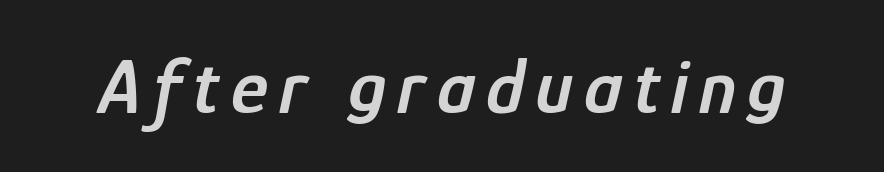
Q: Is the text bold? A: Semi-bold.
Q: Is the text italic (slanted)? A: Yes, it leans right by about 12 degrees.
Q: Is the text underlined? A: No.
Q: Width (condensed, normal, or wide)? A: Condensed.
Q: Stroke contrast? A: Low.
Q: x-height? A: Medium.
Q: Monospaced? A: No.
